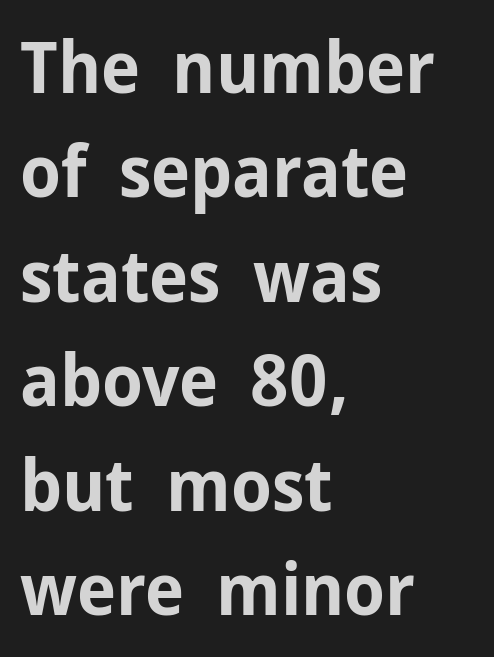
{"serif": "no", "italic": "no", "bold": "yes", "weight": "bold", "width": "normal", "stroke_contrast": "low", "x_height": "medium", "monospaced": "no", "underline": "no", "align": "left", "line_spacing": "normal", "line_spacing_ratio": 1.45, "letter_spacing": "normal", "letter_spacing_em": 0.0, "glyph_px": 72}
